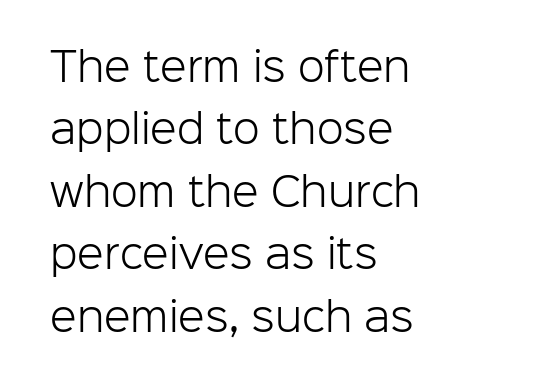
Is the letter spacing exaggerated? No — it looks like the ordinary default. You could not count columns in this text — the font is proportionally spaced. The setting favours the left margin, as ordinary paragraphs usually do. No feet cap the strokes, marking this as sans-serif type. Notice how the stems are strictly vertical — no italics here. This rendering features lettering with no underline.
